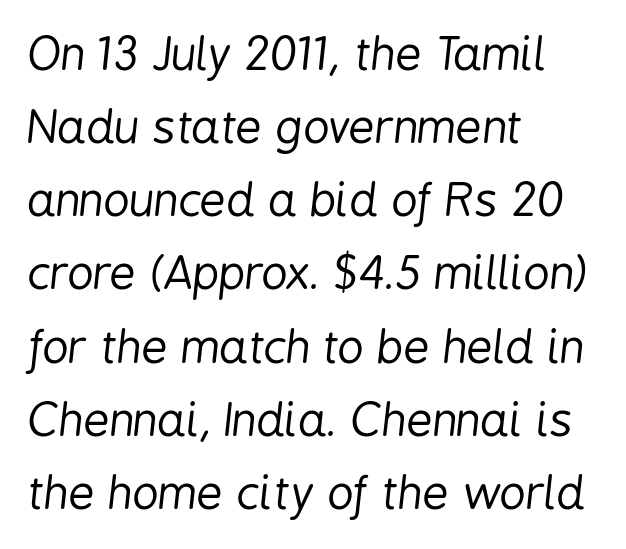
Descenders hang freely into open space. The face used here is rendered with its standard letterfit. Looks like regular typesetting: each glyph gets only the width it needs. Is the block centered? No — it sits flush against the left margin. There's an unmistakable incline to the writing here. Horizontal bands of white between lines are of average thickness.
